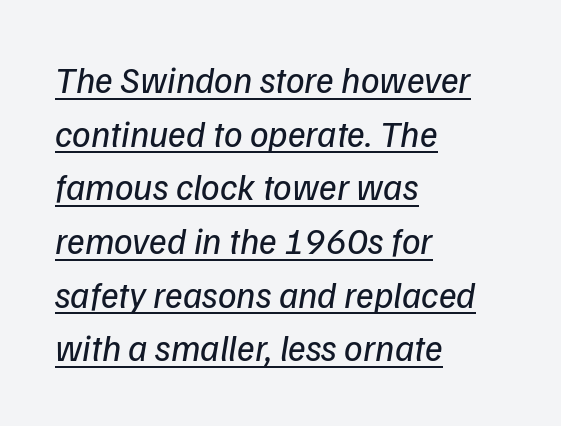
Observe the ordinary spacing: letters are neighbours, not strangers. These lines are rendered in a variable-pitch font. These lines stack with their left ends in a neat column. Italic: yes, the glyphs are oblique. A light-to-regular cut is what we see here.
